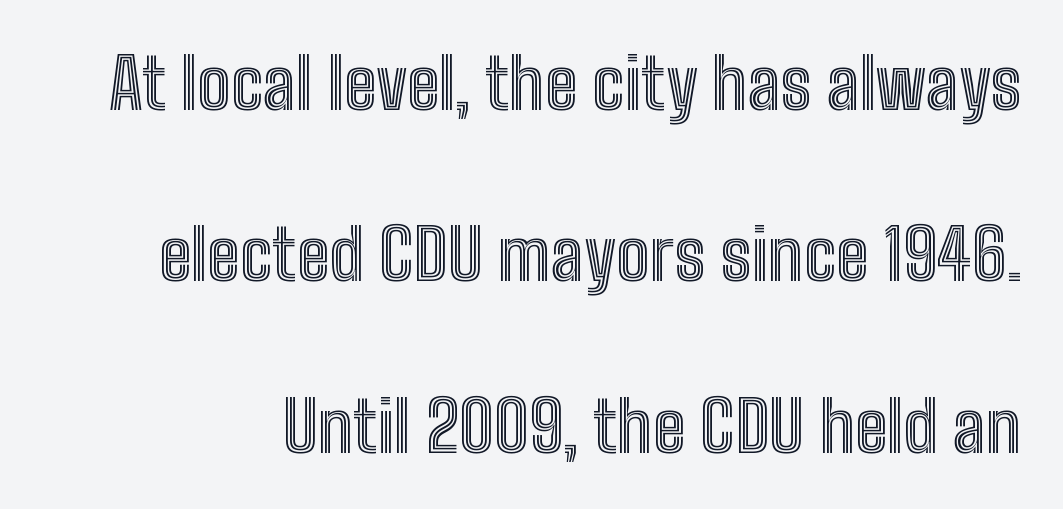
Quick note: not italic, upright. Rule under the text: the space is simply empty. Students, note that the glyphs here touch the page at normal intervals. Each letter keeps its own natural width here, so spacing adapts to shape. The space between consecutive lines is lavish.
